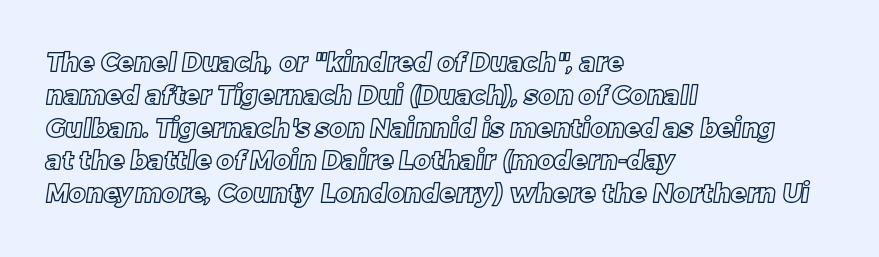
Rows of type keep a routine distance in the vertical direction. These lines stack with their left ends in a neat column. The horizontal fit of the characters is conventional and even. Underline: absent.
